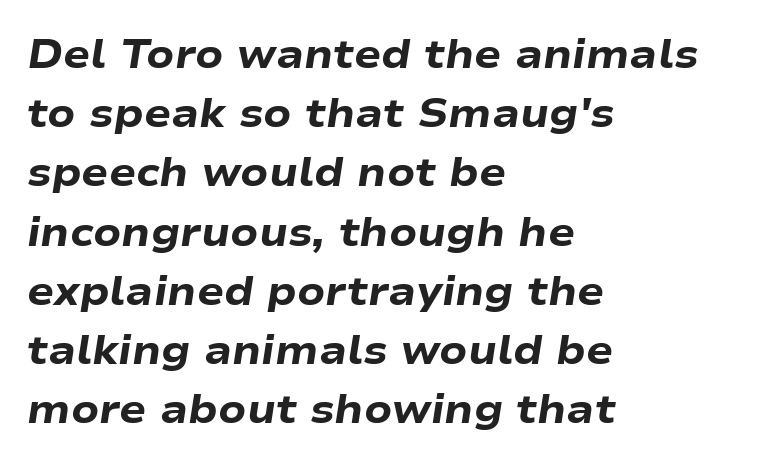
Here the glyphs are tracked normally, forming tight word shapes. There's an unmistakable incline to the writing here. Teacher's note: observe the even left margin — that is flush-left alignment. The string is rendered with underlining switched off.
